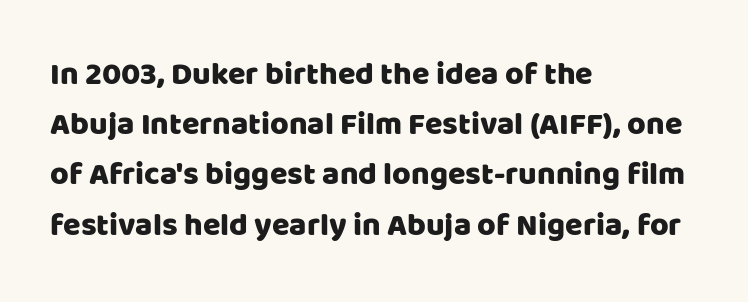
Q: Is the text italic (slanted)? A: No, it is upright.
Q: Is the typeface a serif or a sans-serif typeface? A: Sans-serif.
Q: Is the text underlined? A: No.
Q: How is the paragraph aligned? A: Left-aligned.
Q: Is the spacing between letters normal or unusually wide? A: Normal.
Q: Is the spacing between lines tight, normal or loose? A: Normal.
Q: Width (condensed, normal, or wide)? A: Normal.
Q: Stroke contrast? A: Low.
Q: x-height? A: Large.
Q: Monospaced? A: No.
